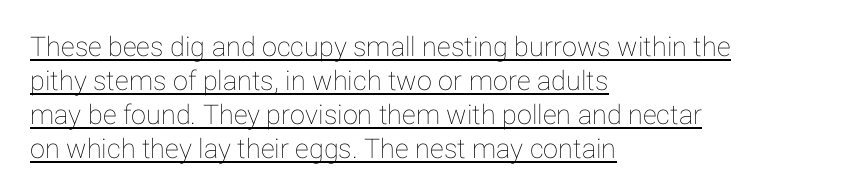
Does the leading feel generous? No, just average. If you drew a line through each stem, it would be perfectly vertical. Descenders here cross a horizontal rule under the line. Characters follow at the spacing the type designer built in. These lines stack with their left ends in a neat column.
